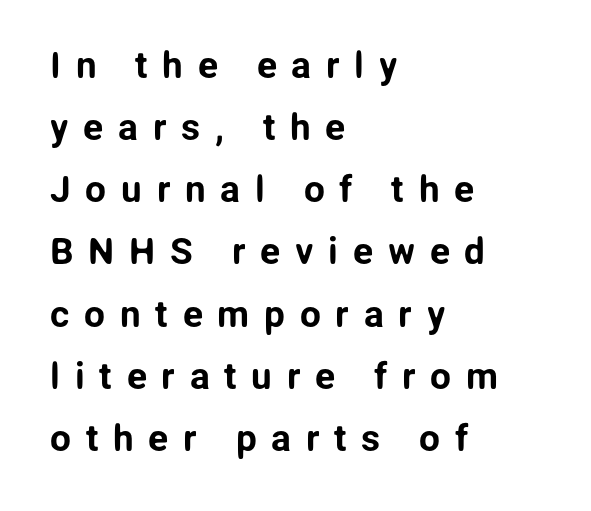
Proportional: the letters do not fall into vertical columns. The passage shown stacks its lines at a standard gap. Italic? Not at all — the glyphs are vertical. Horizontal alignment here is leftward, the default for most running prose. Bare-footed words on every line.
